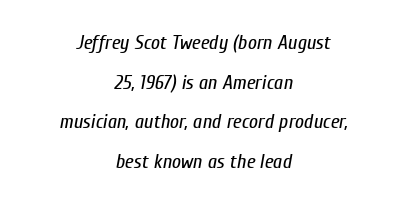
The image shows 20 px text type, italic (leaning right); set centered, loose line spacing (1.98x), normal letter spacing, not underlined.
